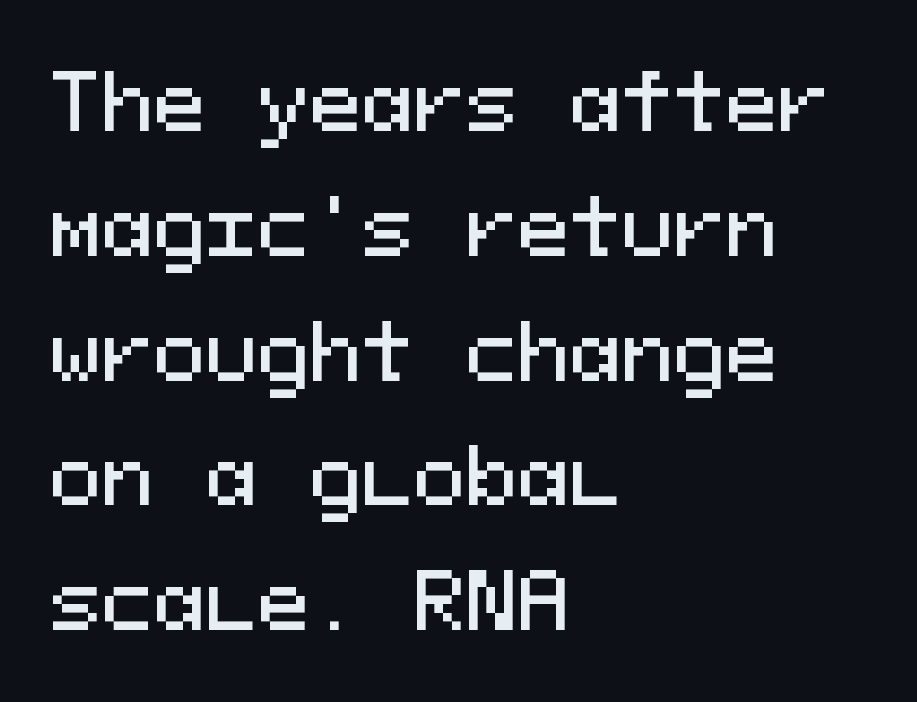
{"serif": "no", "italic": "no", "width": "normal", "stroke_contrast": "medium", "x_height": "medium", "monospaced": "yes", "underline": "no", "align": "left", "line_spacing": "normal", "line_spacing_ratio": 1.6, "letter_spacing": "normal", "letter_spacing_em": 0.0, "glyph_px": 78}
